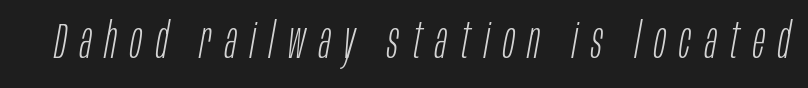
Compared with typical body copy, the letter spacing here is much looser. No letter is thick-stroked: the sample isn't bold. The strip under each line holds only bare page. Character widths vary here, with narrow letters taking less room than wide ones.
